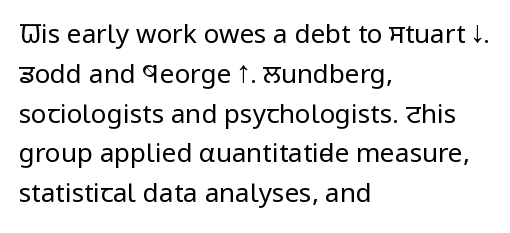
Q: Is the text bold? A: No.
Q: Is the text italic (slanted)? A: No, it is upright.
Q: Is the text underlined? A: No.
Q: How is the paragraph aligned? A: Left-aligned.
Q: Is the spacing between letters normal or unusually wide? A: Normal.
Q: Is the spacing between lines tight, normal or loose? A: Normal.
